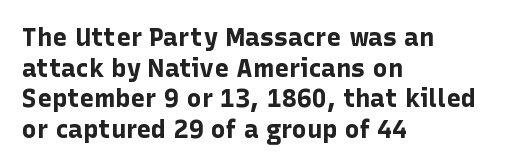
{"italic": "no", "bold": "yes", "underline": "no", "align": "left", "line_spacing_ratio": 1.23, "letter_spacing": "normal", "letter_spacing_em": 0.0, "glyph_px": 25}
